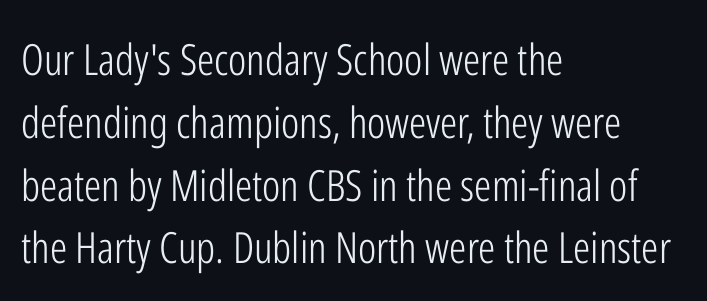
The area under the type is left untouched. Stem width sits at or under what a default text font uses. Tall strokes in this sample are plumb rather than angled. Compared with typical body copy, the letter spacing here is the same. Caption: multi-line text, flush left, ragged right.
